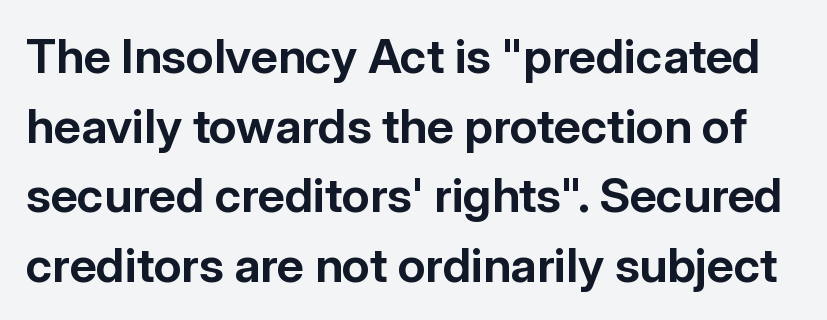
{"serif": "no", "italic": "no", "bold": "yes", "weight": "bold", "width": "normal", "stroke_contrast": "low", "x_height": "medium", "monospaced": "no", "underline": "no", "line_spacing": "normal", "line_spacing_ratio": 1.45, "letter_spacing": "normal", "letter_spacing_em": 0.0, "glyph_px": 48}
